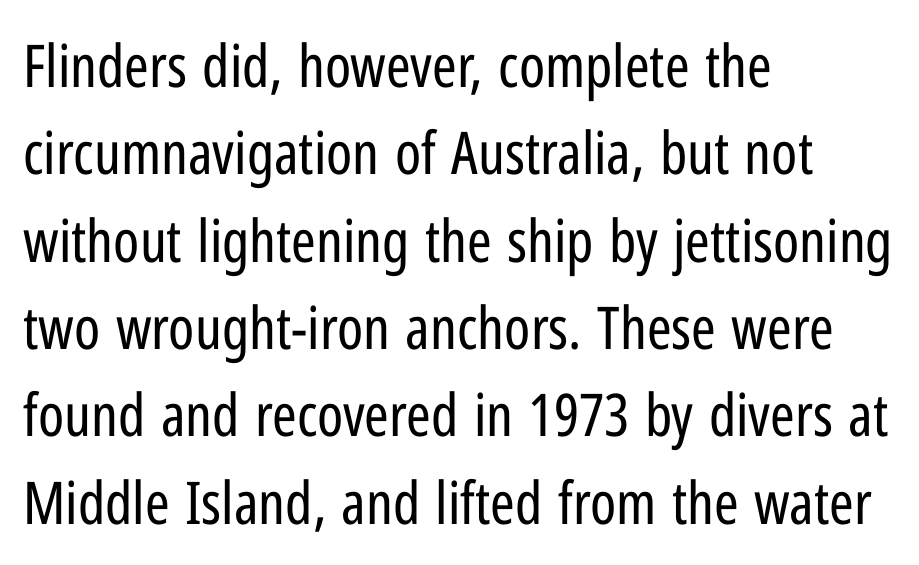
Q: Is the text bold? A: No.
Q: Is the text italic (slanted)? A: No, it is upright.
Q: Is the typeface a serif or a sans-serif typeface? A: Sans-serif.
Q: Is the text underlined? A: No.
Q: How is the paragraph aligned? A: Left-aligned.
Q: Is the spacing between letters normal or unusually wide? A: Normal.
Q: Is the spacing between lines tight, normal or loose? A: Normal.
Q: Width (condensed, normal, or wide)? A: Condensed.
Q: Stroke contrast? A: Low.
Q: x-height? A: Medium.
Q: Monospaced? A: No.
